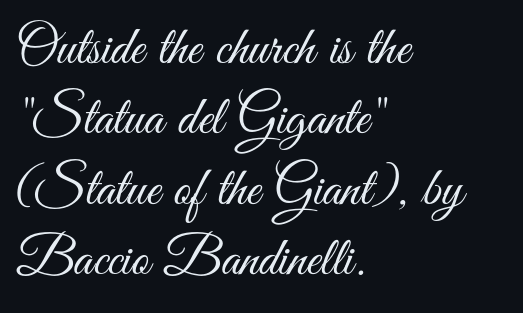
The image shows 55 px light, condensed sans-serif type; set left-aligned, normal line spacing (1.28x), normal letter spacing, not underlined; medium stroke contrast and a small x-height.
